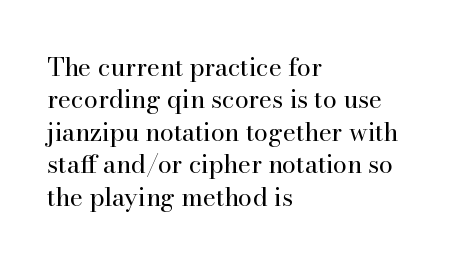
{"italic": "no", "bold": "no", "underline": "no", "align": "left", "line_spacing": "normal", "line_spacing_ratio": 1.3, "letter_spacing": "normal", "letter_spacing_em": 0.0, "glyph_px": 25}
